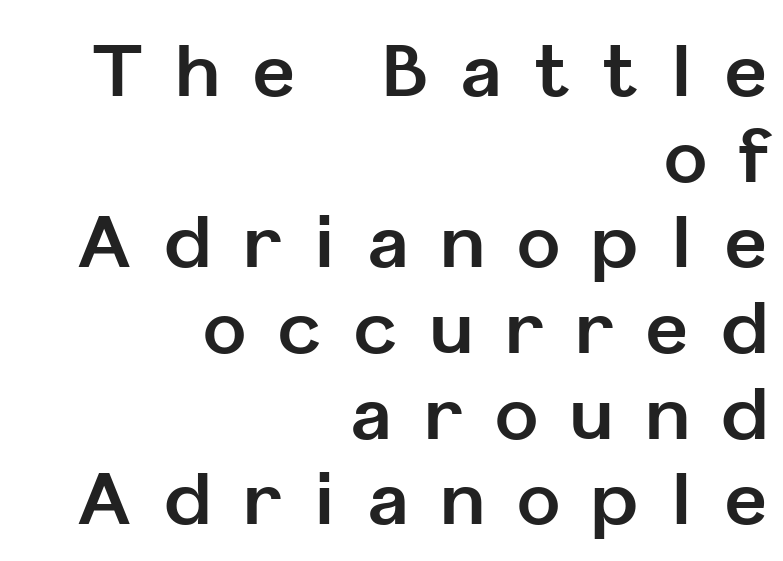
Q: Is the text bold? A: Yes.
Q: Is the text italic (slanted)? A: No, it is upright.
Q: Is the typeface a serif or a sans-serif typeface? A: Sans-serif.
Q: Is the text underlined? A: No.
Q: How is the paragraph aligned? A: Right-aligned.
Q: Is the spacing between letters normal or unusually wide? A: Unusually wide.
Q: Width (condensed, normal, or wide)? A: Normal.
Q: Stroke contrast? A: Low.
Q: x-height? A: Medium.
Q: Monospaced? A: No.
